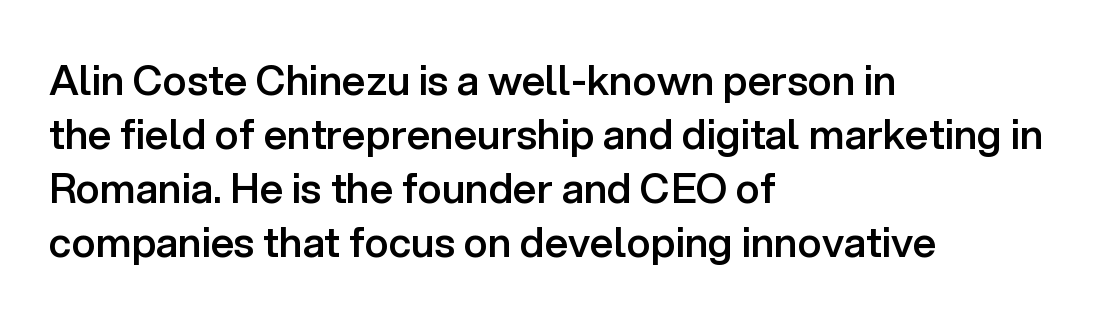
Q: Is the text bold? A: Semi-bold.
Q: Is the text italic (slanted)? A: No, it is upright.
Q: Is the typeface a serif or a sans-serif typeface? A: Sans-serif.
Q: Is the text underlined? A: No.
Q: How is the paragraph aligned? A: Left-aligned.
Q: Is the spacing between letters normal or unusually wide? A: Normal.
Q: Is the spacing between lines tight, normal or loose? A: Normal.
Q: Width (condensed, normal, or wide)? A: Normal.
Q: Stroke contrast? A: Low.
Q: x-height? A: Medium.
Q: Monospaced? A: No.
